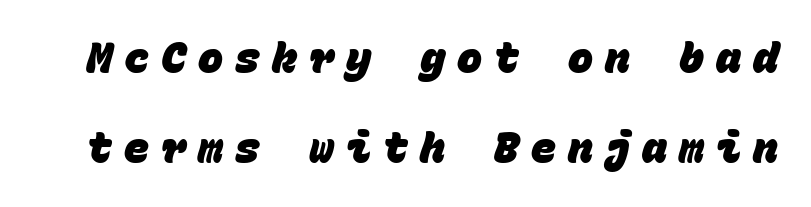
{"serif": "no", "bold": "yes", "weight": "heavy", "width": "normal", "stroke_contrast": "low", "x_height": "large", "monospaced": "yes", "underline": "no", "line_spacing": "loose", "line_spacing_ratio": 2.14, "letter_spacing": "wide", "letter_spacing_em": 0.28, "glyph_px": 42}
